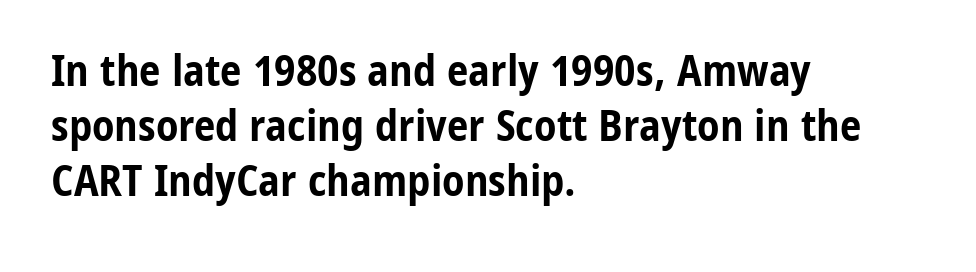
{"serif": "no", "italic": "no", "bold": "yes", "weight": "bold", "width": "condensed", "stroke_contrast": "low", "x_height": "medium", "monospaced": "no", "underline": "no", "align": "left", "line_spacing": "normal", "line_spacing_ratio": 1.28, "letter_spacing": "normal", "letter_spacing_em": 0.0, "glyph_px": 43}
